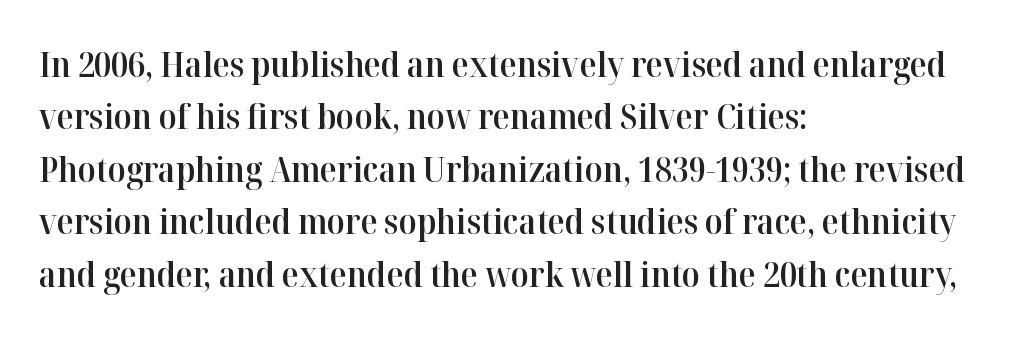
{"serif": "yes", "italic": "no", "bold": "semi", "weight": "semibold", "width": "normal", "stroke_contrast": "high", "x_height": "medium", "monospaced": "no", "underline": "no", "align": "left", "line_spacing": "normal", "line_spacing_ratio": 1.5, "letter_spacing": "normal", "letter_spacing_em": 0.0, "glyph_px": 35}
